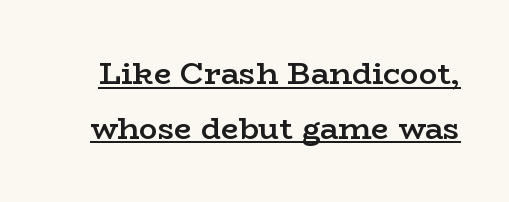
{"serif": "yes", "italic": "no", "bold": "semi", "weight": "semibold", "width": "wide", "stroke_contrast": "low", "x_height": "medium", "monospaced": "no", "underline": "yes", "line_spacing_ratio": 1.76, "letter_spacing": "normal", "letter_spacing_em": 0.0, "glyph_px": 31}
